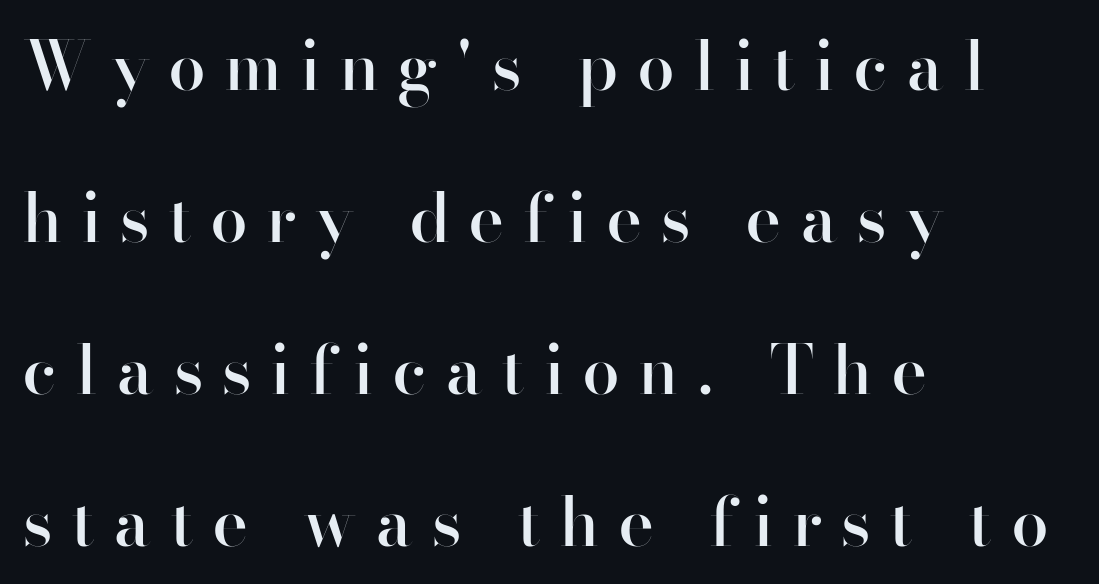
Q: Is the text bold? A: Semi-bold.
Q: Is the text italic (slanted)? A: No, it is upright.
Q: Is the typeface a serif or a sans-serif typeface? A: Sans-serif.
Q: Is the text underlined? A: No.
Q: How is the paragraph aligned? A: Left-aligned.
Q: Is the spacing between letters normal or unusually wide? A: Unusually wide.
Q: Is the spacing between lines tight, normal or loose? A: Loose.
Q: Width (condensed, normal, or wide)? A: Normal.
Q: Stroke contrast? A: High.
Q: x-height? A: Small.
Q: Monospaced? A: No.
